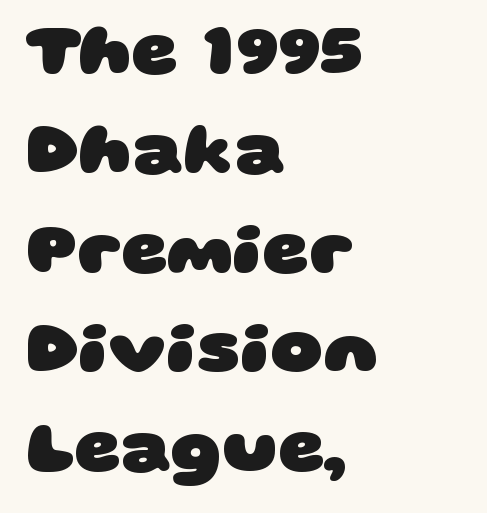
Q: Is the text bold? A: Yes.
Q: Is the typeface a serif or a sans-serif typeface? A: Sans-serif.
Q: Is the text underlined? A: No.
Q: How is the paragraph aligned? A: Left-aligned.
Q: Is the spacing between letters normal or unusually wide? A: Normal.
Q: Is the spacing between lines tight, normal or loose? A: Normal.
Q: Width (condensed, normal, or wide)? A: Wide.
Q: Stroke contrast? A: Low.
Q: x-height? A: Large.
Q: Monospaced? A: No.
